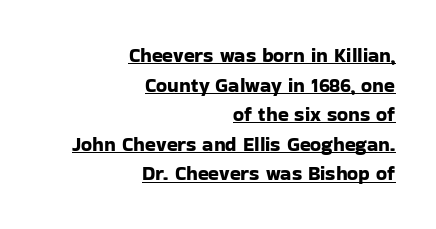
{"italic": "no", "underline": "yes", "align": "right", "line_spacing": "normal", "line_spacing_ratio": 1.48, "letter_spacing": "normal", "letter_spacing_em": 0.0, "glyph_px": 20}
